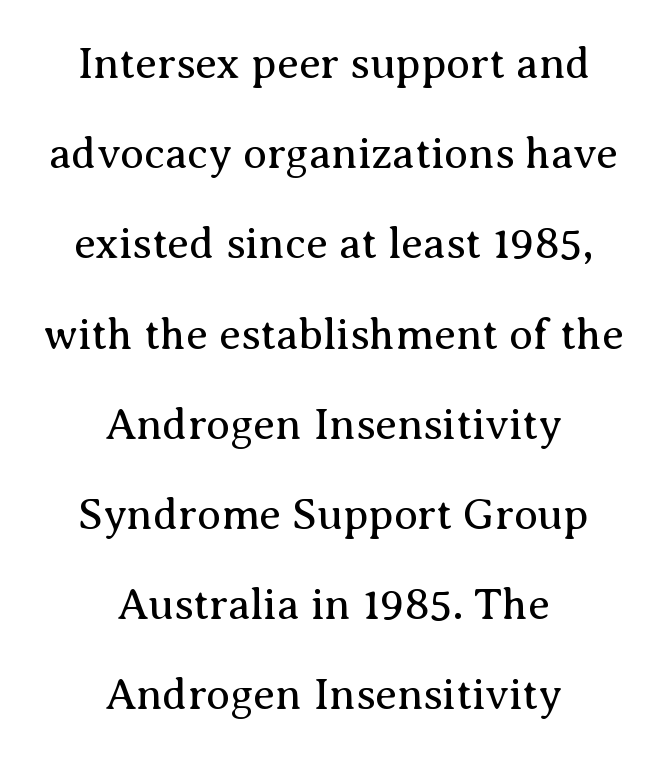
{"serif": "yes", "italic": "no", "bold": "no", "weight": "regular", "width": "normal", "stroke_contrast": "medium", "x_height": "medium", "monospaced": "no", "underline": "no", "align": "center", "line_spacing": "loose", "line_spacing_ratio": 2.05, "letter_spacing": "normal", "letter_spacing_em": 0.0, "glyph_px": 44}
